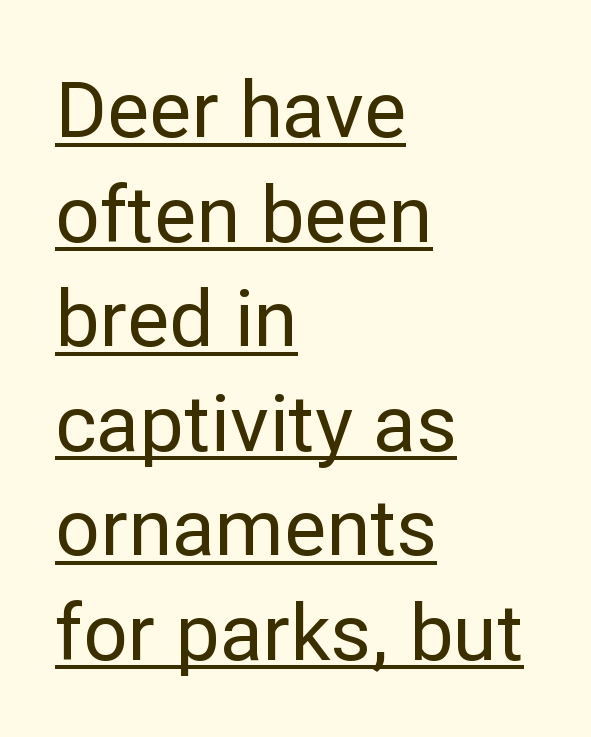
The rendering shows plain stroke endings on the letterforms — a sans-serif design. This sample has the flowing, uneven cadence of proportional lettering. Spacing between characters is what you'd get straight out of the box. It's the straight-up-and-down kind of type. Alignment: flush left.
